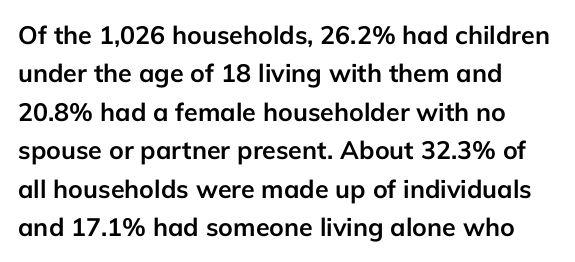
{"italic": "no", "bold": "yes", "underline": "no", "align": "left", "line_spacing": "normal", "line_spacing_ratio": 1.54, "letter_spacing": "normal", "letter_spacing_em": 0.0, "glyph_px": 25}
